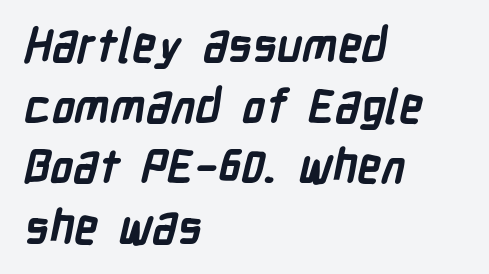
Quick note: interline space is typical. If you drew a ruler down the left edge, every line would touch it. Default kerning and tracking; the words read as compact shapes. Each letter keeps its own natural width here, so spacing adapts to shape. Letters rest on an invisible, unmarked baseline. The type family on display is of the sans-serif kind.
